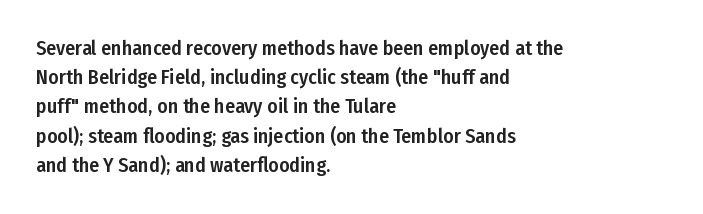
{"italic": "no", "underline": "no", "align": "left", "line_spacing": "normal", "line_spacing_ratio": 1.46, "letter_spacing": "normal", "letter_spacing_em": 0.0, "glyph_px": 20}
